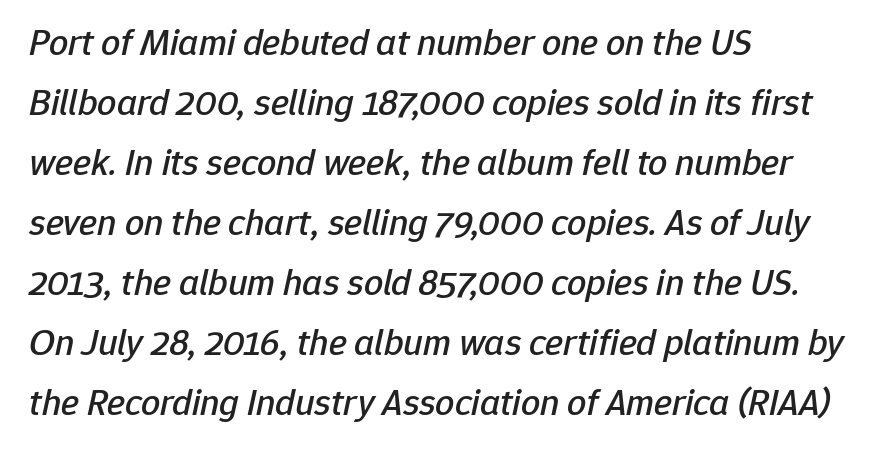
Underlining? Definitely not there. Is the letter spacing exaggerated? No — it looks like the ordinary default. How would I describe the line gaps? Plain and ordinary. When letters slant like this, we call the style italic. Horizontal alignment here is leftward, the default for most running prose. Note the varied advance widths — an 'i' is clearly narrower than an 'm'.
